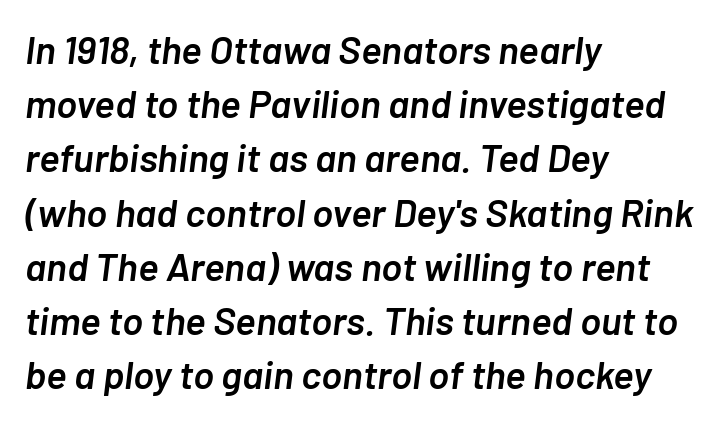
The image shows 39 px semibold type, italic (leaning right); set left-aligned, normal line spacing (1.39x), normal letter spacing, not underlined; low stroke contrast and a medium x-height.
